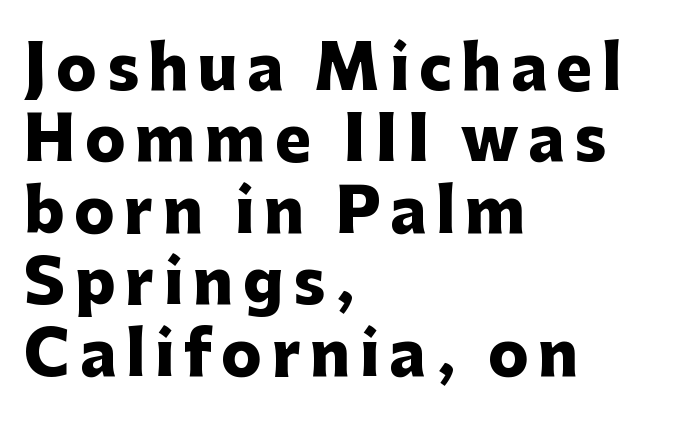
Q: Is the text bold? A: Yes.
Q: Is the text italic (slanted)? A: No, it is upright.
Q: Is the typeface a serif or a sans-serif typeface? A: Sans-serif.
Q: Is the text underlined? A: No.
Q: How is the paragraph aligned? A: Left-aligned.
Q: Width (condensed, normal, or wide)? A: Normal.
Q: Stroke contrast? A: Low.
Q: x-height? A: Medium.
Q: Monospaced? A: No.
